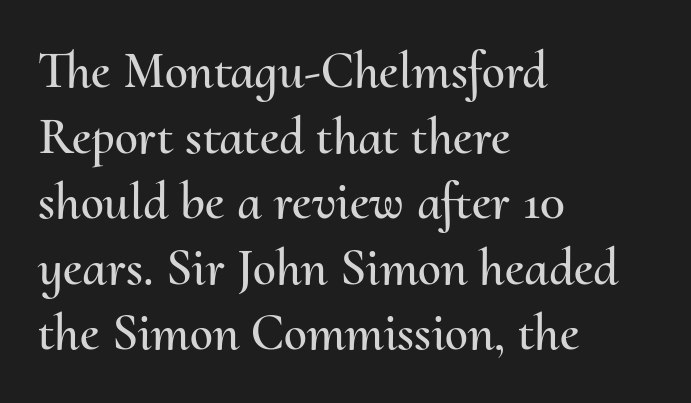
Q: Is the text italic (slanted)? A: No, it is upright.
Q: Is the text underlined? A: No.
Q: How is the paragraph aligned? A: Left-aligned.
Q: Is the spacing between letters normal or unusually wide? A: Normal.
Q: Is the spacing between lines tight, normal or loose? A: Normal.
Q: Width (condensed, normal, or wide)? A: Normal.
Q: Stroke contrast? A: Medium.
Q: x-height? A: Small.
Q: Monospaced? A: No.
